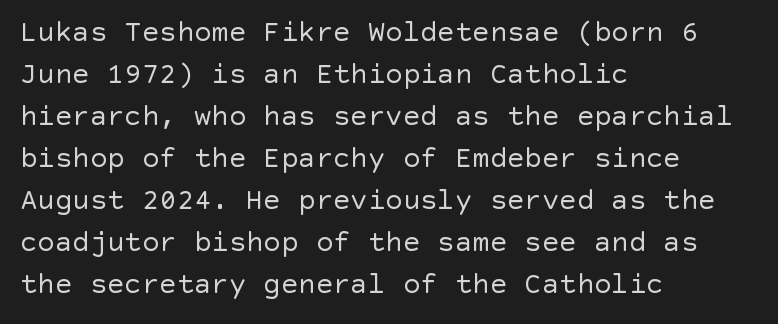
No extra tracking has been applied to these lines. Think standard paragraph weight, or any step lighter than that. The type sits square on the baseline with zero lean. The rendering shows plain stroke endings on the letterforms — a sans-serif design. The space directly below the letters is spotless. Does the leading feel generous? No, just average.
